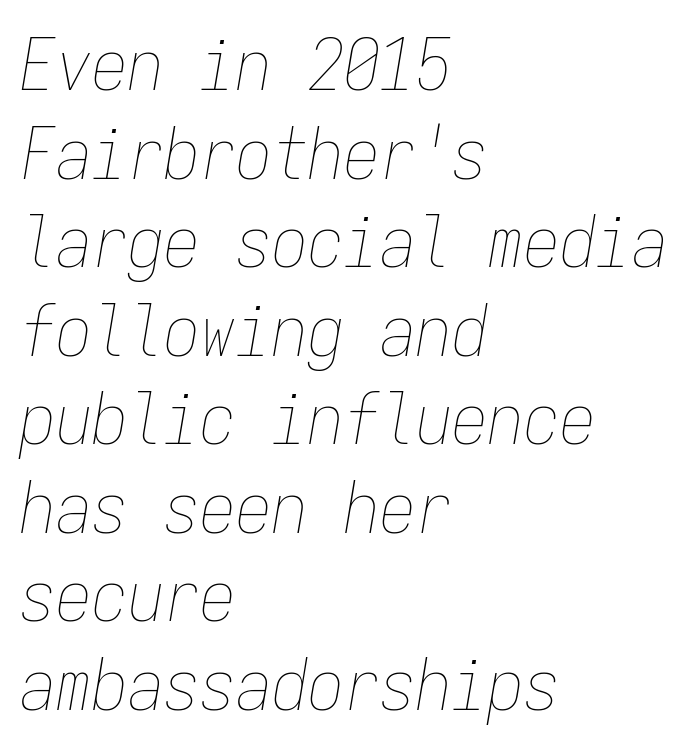
The image shows 72 px thin, condensed type, italic (leaning right), monospaced; set left-aligned, line spacing 1.23x, normal letter spacing, not underlined; low stroke contrast and a medium x-height.
